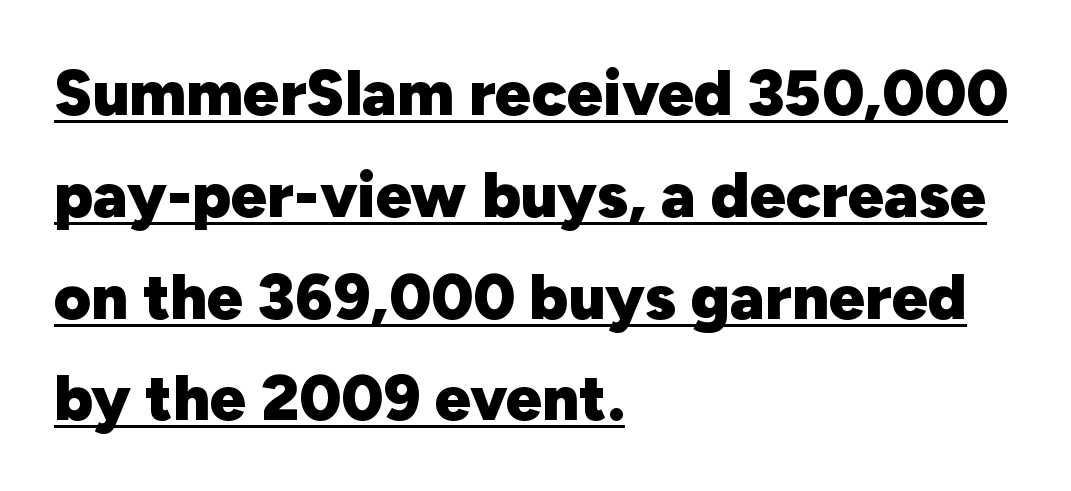
Stroke thickness is high; the sample reads as a true bold. Vertical strokes here are truly vertical. Each new line begins a customary step beneath the previous one. The sample's only ornament is a line tracing under the words. A typesetter would label this face a sans.
